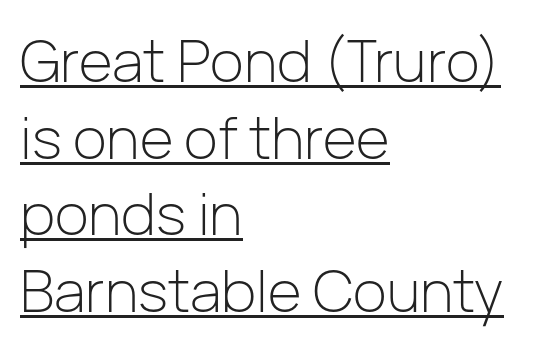
Typographically, this falls in the sans-serif category. The weight would be labelled regular, book, light, or lighter still. Does the lettering tilt? It doesn't — this is upright. A baseline rule has been typeset under these characters. One glance says typical: line gaps are just what's usual. Compared with a centered layout, this one pins lines to the left instead.
